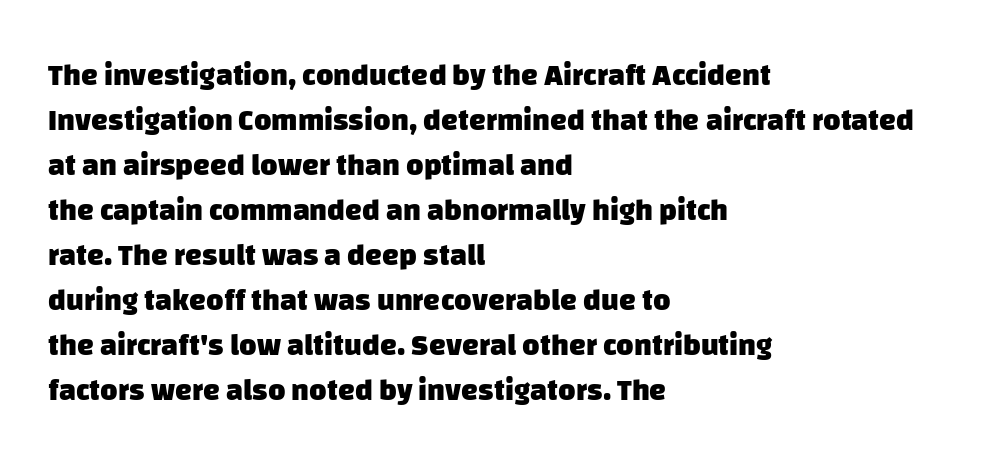
{"serif": "no", "bold": "yes", "weight": "heavy", "width": "normal", "stroke_contrast": "low", "x_height": "large", "monospaced": "no", "underline": "no", "align": "left", "line_spacing": "normal", "line_spacing_ratio": 1.5, "letter_spacing": "normal", "letter_spacing_em": 0.0, "glyph_px": 30}
